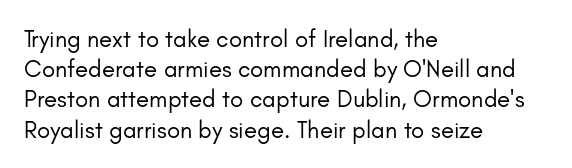
Q: Is the text bold? A: No.
Q: Is the text italic (slanted)? A: No, it is upright.
Q: Is the text underlined? A: No.
Q: How is the paragraph aligned? A: Left-aligned.
Q: Is the spacing between letters normal or unusually wide? A: Normal.
Q: Is the spacing between lines tight, normal or loose? A: Normal.
